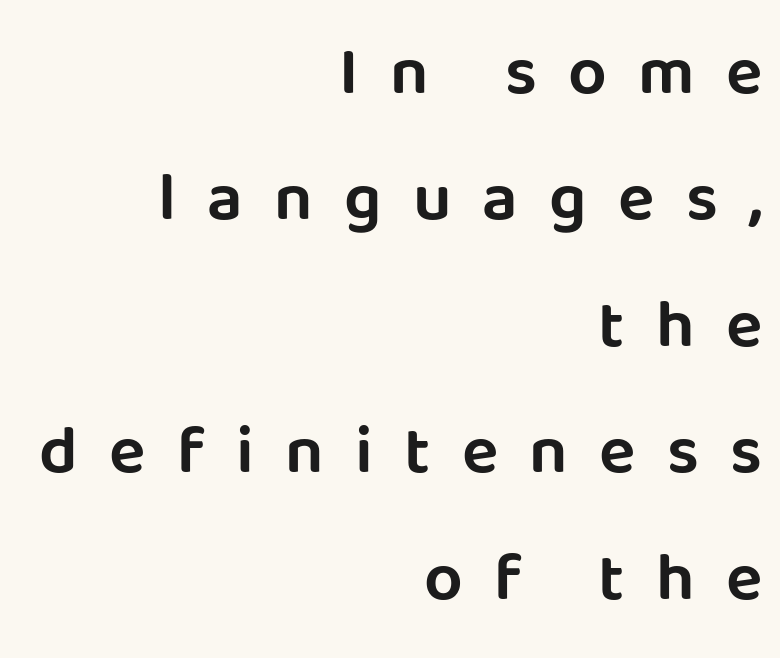
Plain, unruled lines of type. Serif or sans? Sans — the stroke terminals are bare. The letters stand upright; this is a roman face. Proportional: the letters do not fall into vertical columns. Someone cranked the tracking dial way up on this one. The compositor pushed each line to the right boundary.
